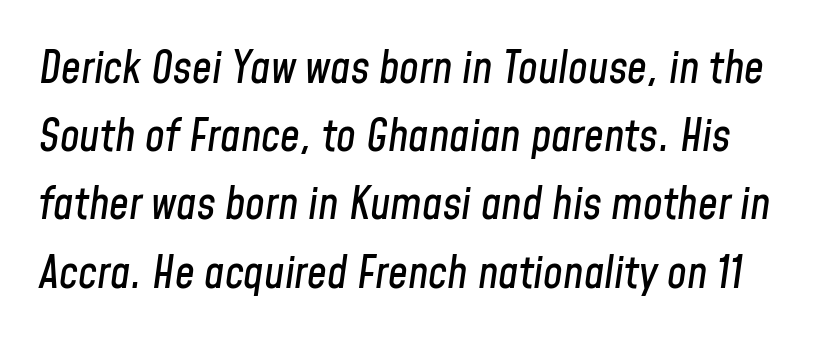
{"italic": "yes", "lean": "right", "slant_degrees": 8, "width": "condensed", "stroke_contrast": "low", "x_height": "medium", "monospaced": "no", "underline": "no", "line_spacing": "normal", "line_spacing_ratio": 1.55, "letter_spacing": "normal", "letter_spacing_em": 0.0, "glyph_px": 44}
